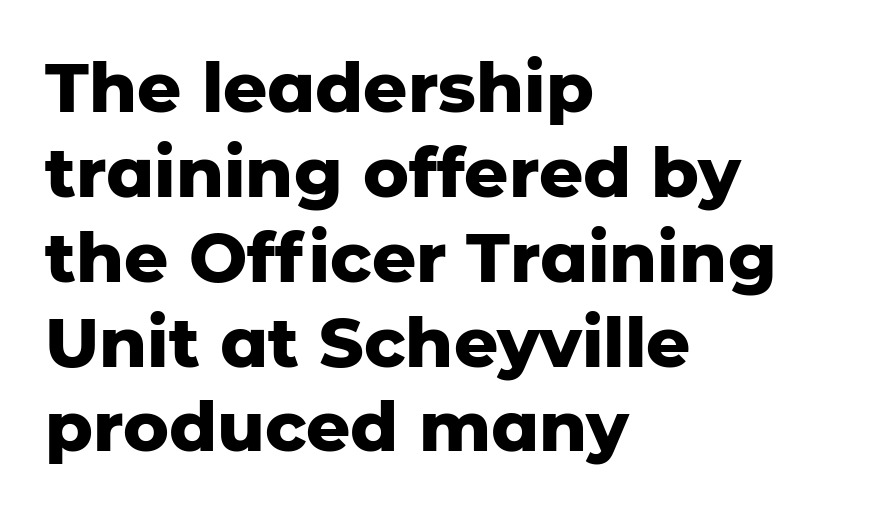
The image shows 69 px heavy sans-serif type, upright; set left-aligned, line spacing 1.23x, normal letter spacing, not underlined; low stroke contrast and a medium x-height.
